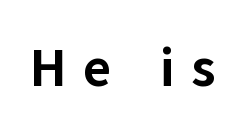
Q: Is the text bold? A: Yes.
Q: Is the text italic (slanted)? A: No, it is upright.
Q: Is the typeface a serif or a sans-serif typeface? A: Sans-serif.
Q: Is the text underlined? A: No.
Q: Is the spacing between letters normal or unusually wide? A: Unusually wide.
Q: Width (condensed, normal, or wide)? A: Normal.
Q: Stroke contrast? A: Low.
Q: x-height? A: Medium.
Q: Monospaced? A: No.
